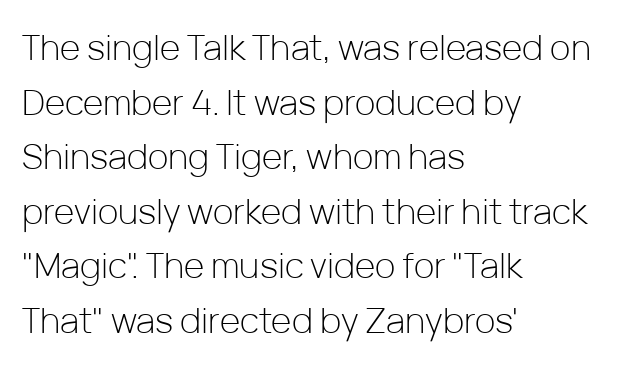
{"serif": "no", "italic": "no", "bold": "no", "weight": "light", "width": "normal", "stroke_contrast": "low", "x_height": "medium", "monospaced": "no", "underline": "no", "align": "left", "line_spacing": "normal", "line_spacing_ratio": 1.56, "letter_spacing": "normal", "letter_spacing_em": 0.0, "glyph_px": 35}
